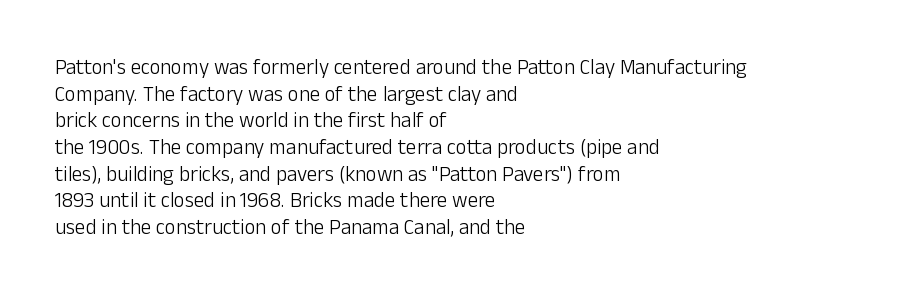
Summary of weight: not heavy and not bold. The vertical gap from one line to the next is medium. The type is set solid horizontally, with unmodified tracking. No italicization has been applied; the sample stays upright. The paragraph shown leans on its left margin. The gap between lines stays unmarked.
